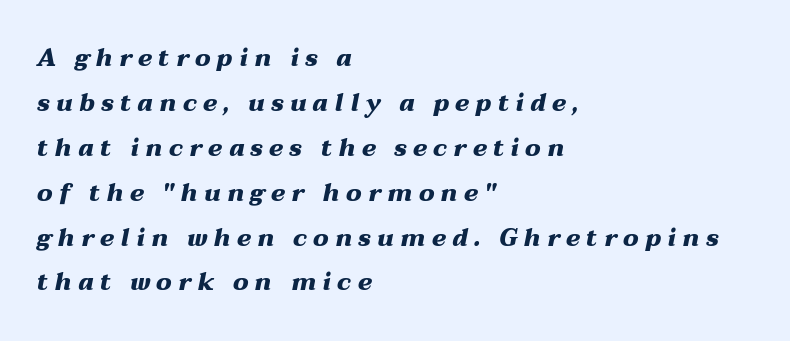
This sample uses an oblique cut, with every glyph tilted off the vertical. The letterforms stand isolated, each surrounded by extra space. Descenders are the only things crossing below the line. Compared with an ordinary text face, these strokes are far heavier — a full bold. Where is the straight margin? On the left.
